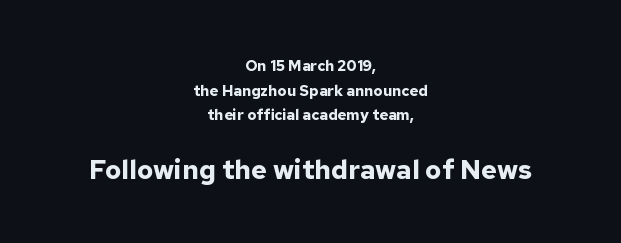
{"italic": "no", "bold": "yes", "underline": "no", "align": "center", "line_spacing": "normal", "line_spacing_ratio": 1.65, "letter_spacing": "normal", "letter_spacing_em": 0.0, "larger_block": "second", "size_ratio": 1.8, "glyph_px": 27}
